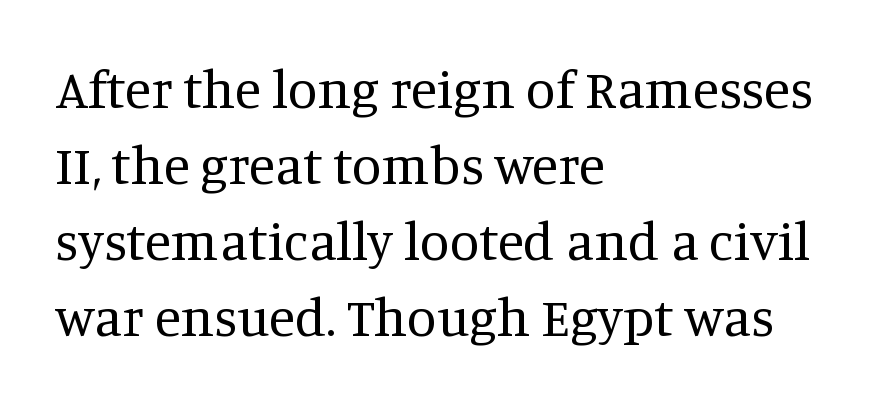
Q: Is the text bold? A: No.
Q: Is the text italic (slanted)? A: No, it is upright.
Q: Is the typeface a serif or a sans-serif typeface? A: Serif.
Q: Is the text underlined? A: No.
Q: How is the paragraph aligned? A: Left-aligned.
Q: Is the spacing between letters normal or unusually wide? A: Normal.
Q: Is the spacing between lines tight, normal or loose? A: Normal.
Q: Width (condensed, normal, or wide)? A: Normal.
Q: Stroke contrast? A: Medium.
Q: x-height? A: Large.
Q: Monospaced? A: No.
